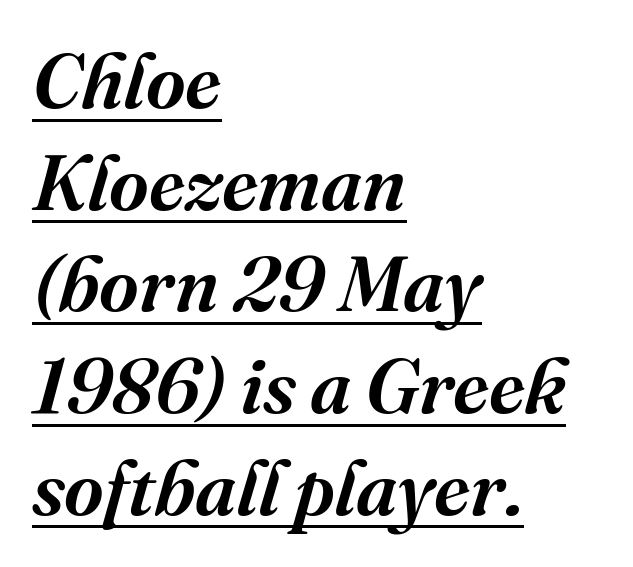
{"serif": "yes", "italic": "yes", "lean": "right", "slant_degrees": 16, "width": "normal", "stroke_contrast": "medium", "x_height": "medium", "monospaced": "no", "underline": "yes", "align": "left", "line_spacing": "normal", "line_spacing_ratio": 1.32, "letter_spacing": "normal", "letter_spacing_em": 0.0, "glyph_px": 77}
